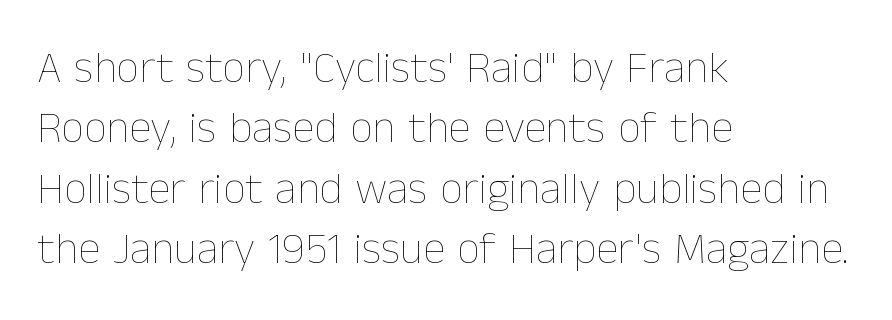
The image shows 45 px thin type, upright; set left-aligned, normal line spacing (1.34x), normal letter spacing, not underlined; low stroke contrast and a medium x-height.
